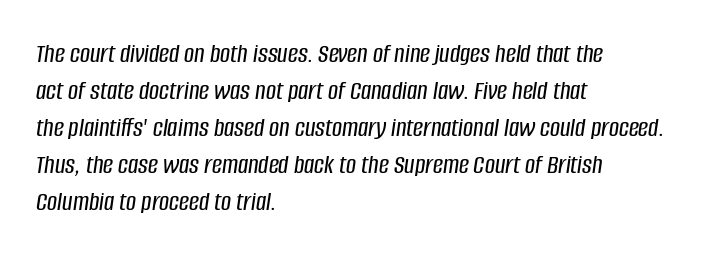
The image shows 28 px condensed type, italic (leaning right); set left-aligned, normal line spacing (1.32x), normal letter spacing, not underlined; low stroke contrast and a large x-height.
